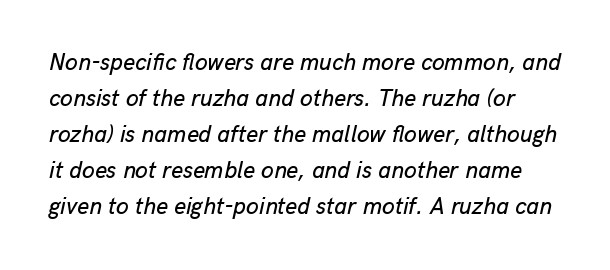
{"italic": "yes", "lean": "right", "slant_degrees": 13, "underline": "no", "line_spacing": "normal", "line_spacing_ratio": 1.56, "letter_spacing": "normal", "letter_spacing_em": 0.0, "glyph_px": 23}
